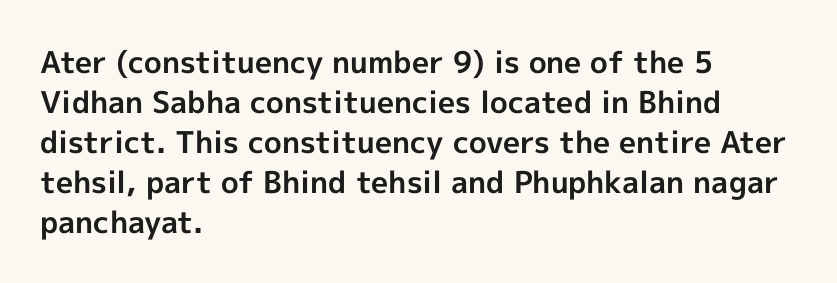
Q: Is the text bold? A: Yes.
Q: Is the text italic (slanted)? A: No, it is upright.
Q: Is the typeface a serif or a sans-serif typeface? A: Sans-serif.
Q: Is the text underlined? A: No.
Q: How is the paragraph aligned? A: Left-aligned.
Q: Is the spacing between letters normal or unusually wide? A: Normal.
Q: Is the spacing between lines tight, normal or loose? A: Normal.
Q: Width (condensed, normal, or wide)? A: Normal.
Q: x-height? A: Medium.
Q: Monospaced? A: No.
